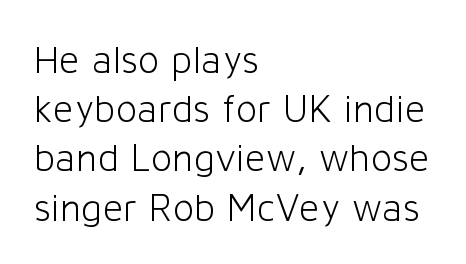
{"serif": "no", "italic": "no", "bold": "no", "weight": "light", "width": "normal", "stroke_contrast": "low", "x_height": "medium", "monospaced": "no", "underline": "no", "align": "left", "line_spacing_ratio": 1.23, "letter_spacing": "normal", "letter_spacing_em": 0.0, "glyph_px": 40}
